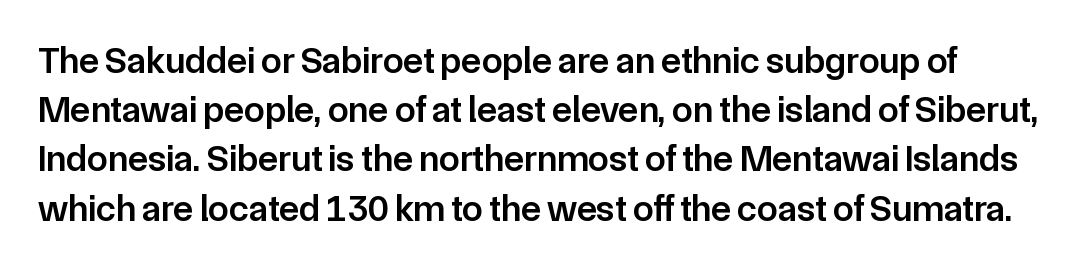
The image shows 37 px semibold sans-serif type, upright; set normal line spacing (1.33x), normal letter spacing, not underlined; low stroke contrast and a medium x-height.
